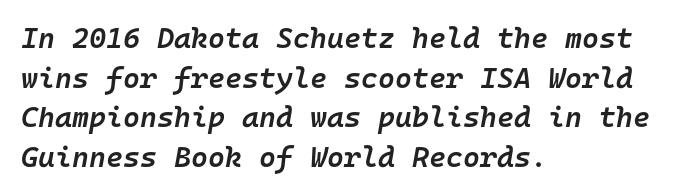
The image shows 29 px semibold type, italic (leaning right), monospaced; set left-aligned, normal line spacing (1.37x), normal letter spacing, not underlined; low stroke contrast and a medium x-height.
